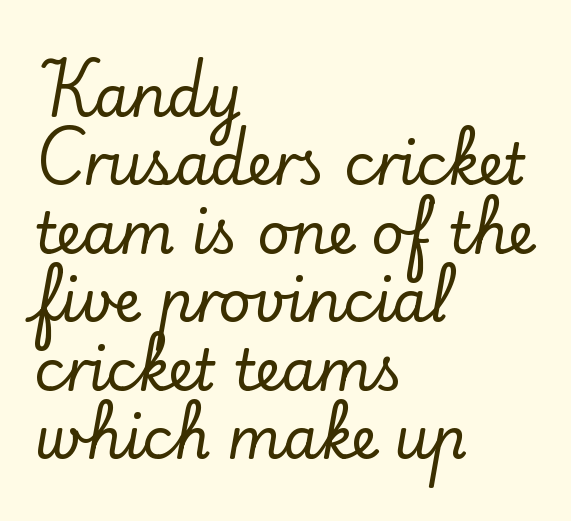
{"serif": "yes", "width": "normal", "stroke_contrast": "low", "x_height": "small", "monospaced": "no", "underline": "no", "align": "left", "line_spacing_ratio": 1.2, "letter_spacing": "normal", "letter_spacing_em": 0.0, "glyph_px": 57}
